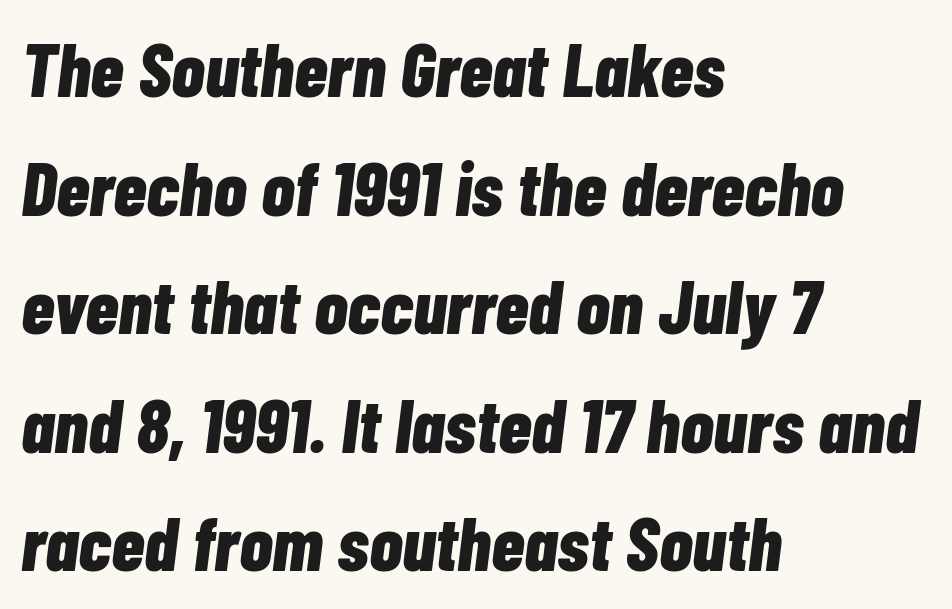
Spacing verdict: proportional, widths tailored to each character. The vertical gap from one line to the next is medium. Leftover space on each line is placed entirely after the last word. Underlining? Definitely not there. I'd describe the lettering as bold — thick and assertive.
